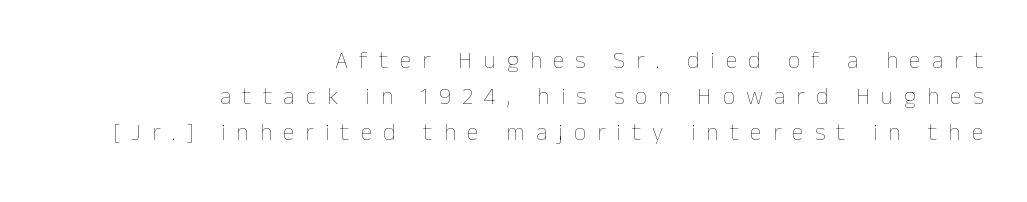
The image shows 24 px text type, upright; set right-aligned, normal line spacing (1.51x), unusually wide letter spacing (+0.46 em), not underlined.
